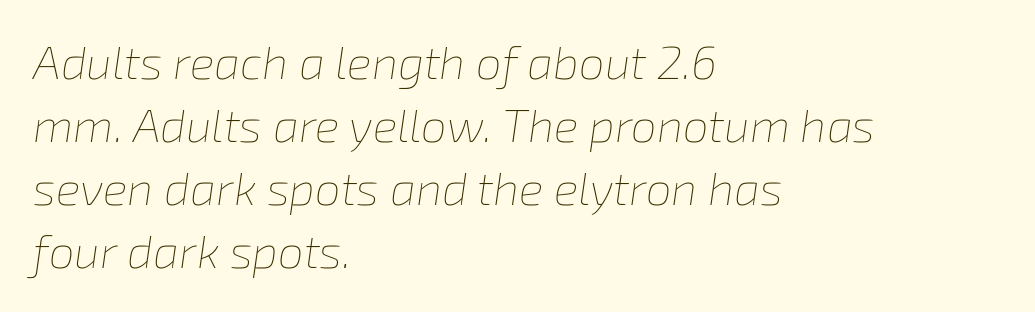
Q: Is the text bold? A: No.
Q: Is the text italic (slanted)? A: Yes, it leans right by about 8 degrees.
Q: Is the text underlined? A: No.
Q: How is the paragraph aligned? A: Left-aligned.
Q: Is the spacing between letters normal or unusually wide? A: Normal.
Q: Is the spacing between lines tight, normal or loose? A: Normal.
Q: Width (condensed, normal, or wide)? A: Normal.
Q: Stroke contrast? A: Low.
Q: x-height? A: Medium.
Q: Monospaced? A: No.
